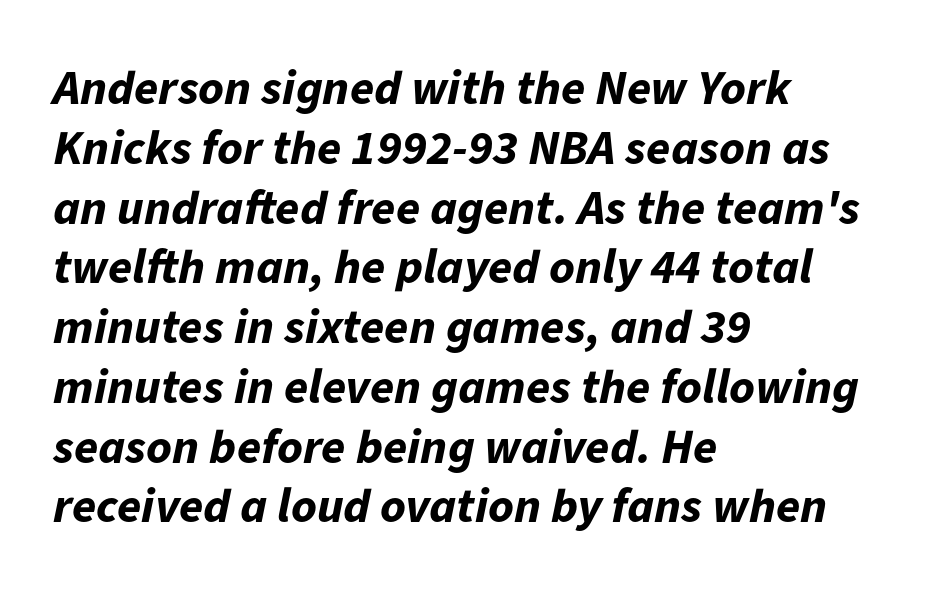
{"italic": "yes", "lean": "right", "slant_degrees": 11, "bold": "yes", "weight": "bold", "width": "normal", "stroke_contrast": "low", "x_height": "medium", "monospaced": "no", "underline": "no", "align": "left", "line_spacing_ratio": 1.22, "letter_spacing": "normal", "letter_spacing_em": 0.0, "glyph_px": 49}
